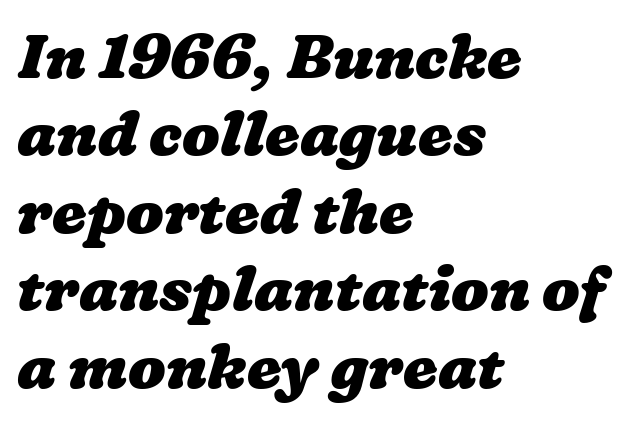
The type is set solid horizontally, with unmodified tracking. One-word summary of the alignment: left. These lines are rendered in a variable-pitch font. These words are printed bold, with thick strokes throughout. The rendering uses a moderate line-height, typical for paragraphs.
